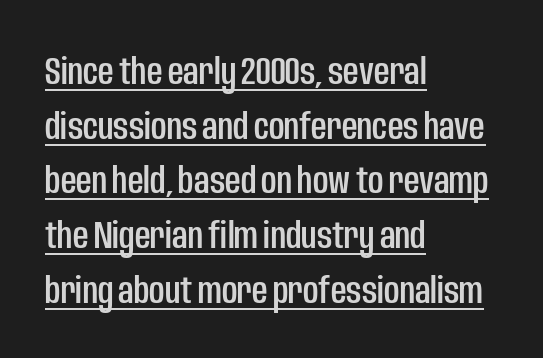
The image shows 38 px condensed sans-serif type, upright; set left-aligned, normal line spacing (1.44x), normal letter spacing, underlined; low stroke contrast and a large x-height.
